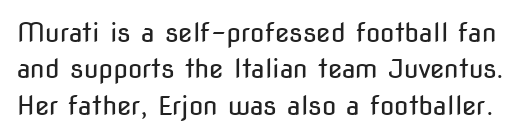
Look at the tracking — it's just the regular setting, nothing added. A quiet, ordinary-to-light weight characterises the typeface. The area under the type is left untouched. This sample keeps an unexceptional amount of space between lines.
